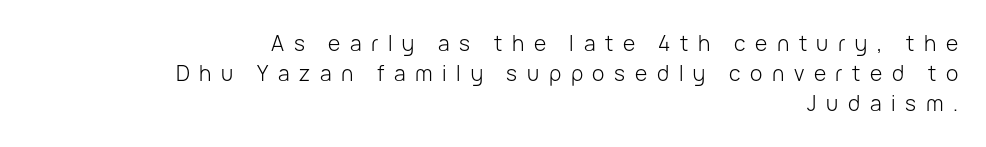
{"italic": "no", "bold": "no", "underline": "no", "align": "right", "line_spacing": "normal", "line_spacing_ratio": 1.44, "letter_spacing": "wide", "letter_spacing_em": 0.46, "glyph_px": 21}
